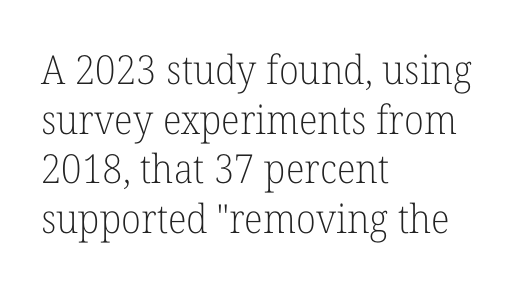
Glance below the letters and you will spot only blank space. It's the straight-up-and-down kind of type. The passage shown is not bold in any degree. No extra tracking has been applied to these lines.
